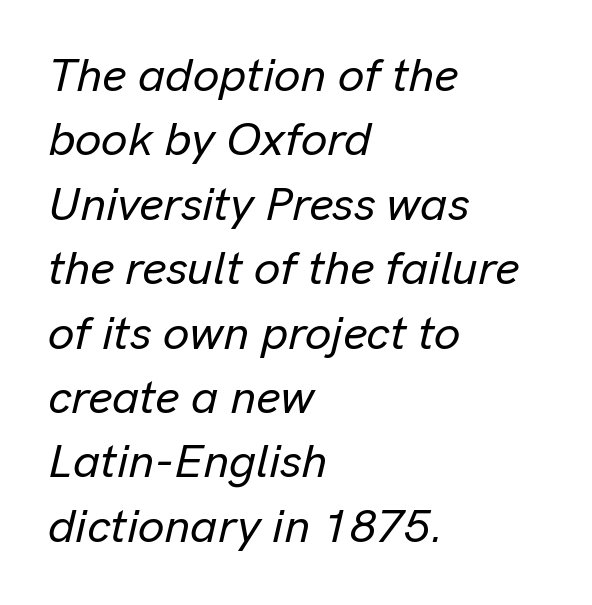
Q: Is the text italic (slanted)? A: Yes, it leans right by about 13 degrees.
Q: Is the text underlined? A: No.
Q: How is the paragraph aligned? A: Left-aligned.
Q: Is the spacing between letters normal or unusually wide? A: Normal.
Q: Is the spacing between lines tight, normal or loose? A: Normal.
Q: Width (condensed, normal, or wide)? A: Normal.
Q: Stroke contrast? A: Low.
Q: x-height? A: Medium.
Q: Monospaced? A: No.
